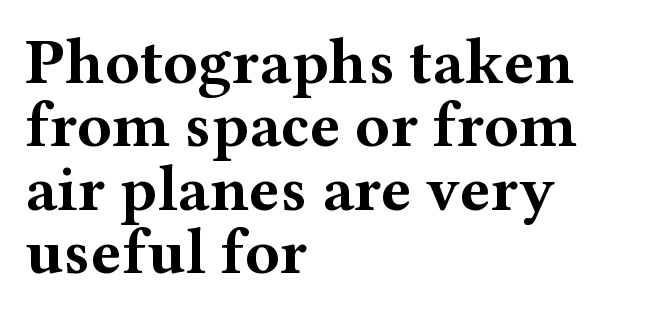
Q: Is the text bold? A: Yes.
Q: Is the text italic (slanted)? A: No, it is upright.
Q: Is the typeface a serif or a sans-serif typeface? A: Serif.
Q: Is the text underlined? A: No.
Q: How is the paragraph aligned? A: Left-aligned.
Q: Is the spacing between letters normal or unusually wide? A: Normal.
Q: Is the spacing between lines tight, normal or loose? A: Tight.
Q: Width (condensed, normal, or wide)? A: Wide.
Q: Stroke contrast? A: Medium.
Q: x-height? A: Medium.
Q: Monospaced? A: No.
